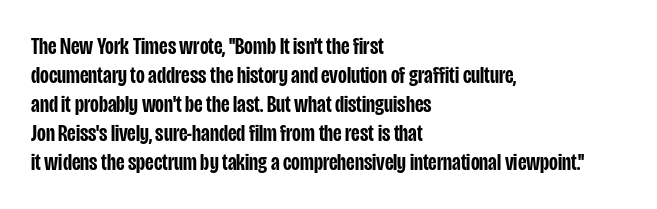
{"italic": "no", "bold": "semi", "underline": "no", "align": "left", "line_spacing_ratio": 1.21, "letter_spacing": "normal", "letter_spacing_em": 0.0, "glyph_px": 24}
